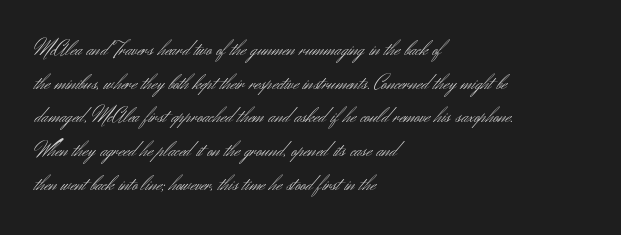
{"bold": "no", "underline": "no", "align": "left", "line_spacing": "normal", "line_spacing_ratio": 1.53, "letter_spacing": "normal", "letter_spacing_em": 0.0, "glyph_px": 22}
